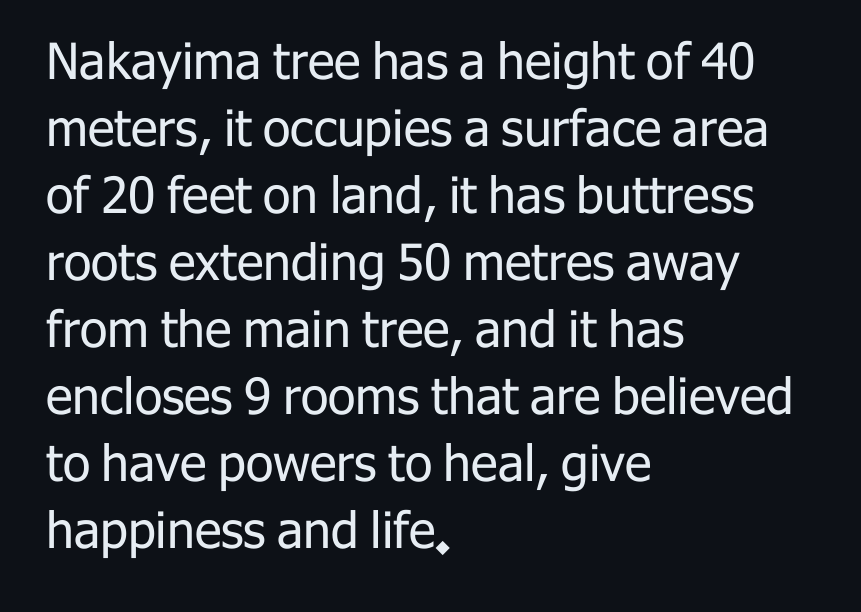
Layout note: lines flush left. The typeface has the unassuming heft of standard copy or less. The letters advance in unequal steps, a hallmark of proportional type. This rendering features lettering with no underline. What kind of face is this? One without serifs — a sans. No italicization has been applied; the sample stays upright.
